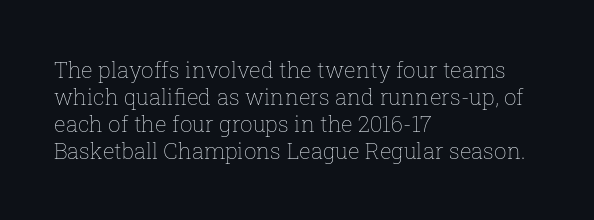
Q: Is the text bold? A: No.
Q: Is the text italic (slanted)? A: No, it is upright.
Q: Is the text underlined? A: No.
Q: How is the paragraph aligned? A: Left-aligned.
Q: Is the spacing between letters normal or unusually wide? A: Normal.
